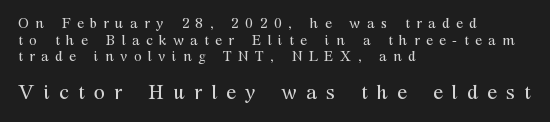
Q: Is the text bold? A: No.
Q: Is the text italic (slanted)? A: No, it is upright.
Q: Is the text underlined? A: No.
Q: How is the paragraph aligned? A: Left-aligned.
Q: Is the spacing between letters normal or unusually wide? A: Unusually wide.
Q: Which block of text is set in a larger size, the first (top) or the second (bottom)? A: The second (bottom) one.
